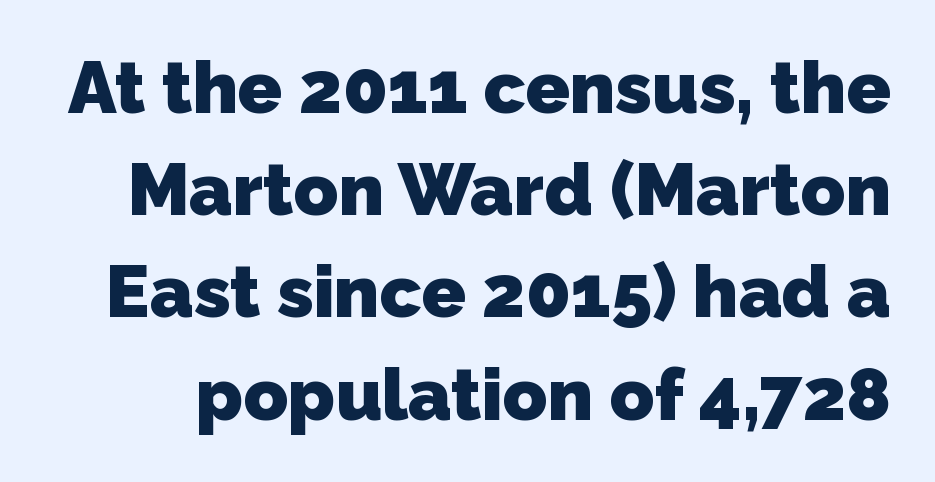
Check the space under the baseline: it is left empty. Reading down the column, the eye jumps a familiar distance to each next line. Tracking value appears to be zero — textbook default spacing. Students, this is bold: see how much ink each stroke carries. You could not count columns in this text — the font is proportionally spaced.
